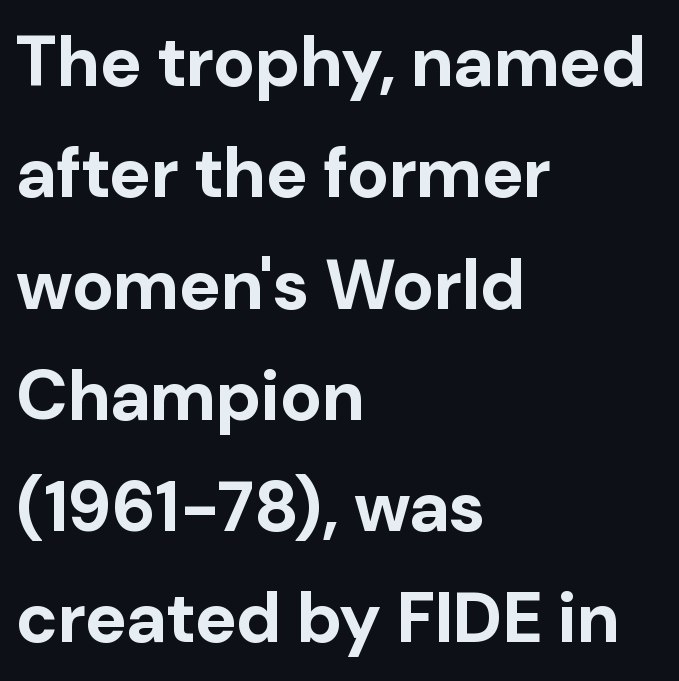
{"serif": "no", "italic": "no", "bold": "yes", "weight": "bold", "width": "normal", "stroke_contrast": "low", "x_height": "medium", "monospaced": "no", "underline": "no", "align": "left", "line_spacing": "normal", "line_spacing_ratio": 1.59, "letter_spacing": "normal", "letter_spacing_em": 0.0, "glyph_px": 70}
